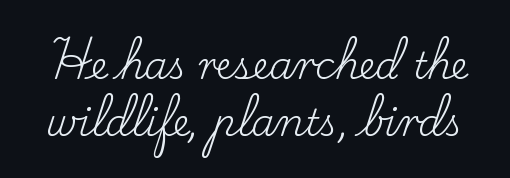
The image shows 37 px regular-weight serif type; set normal line spacing (1.53x), normal letter spacing, not underlined; low stroke contrast and a small x-height.
